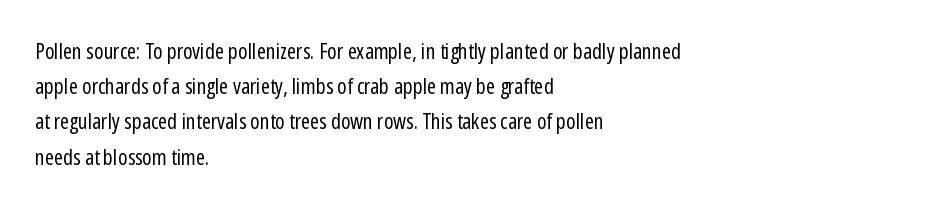
The image shows 22 px text type, upright; set left-aligned, normal line spacing (1.6x), normal letter spacing, not underlined.
